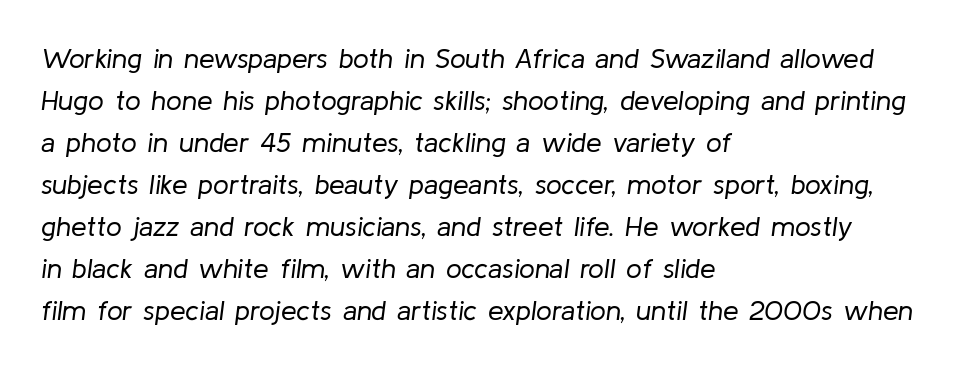
The image shows 28 px regular-weight type, italic (leaning right); set left-aligned, normal line spacing (1.5x), normal letter spacing, not underlined; low stroke contrast and a medium x-height.
